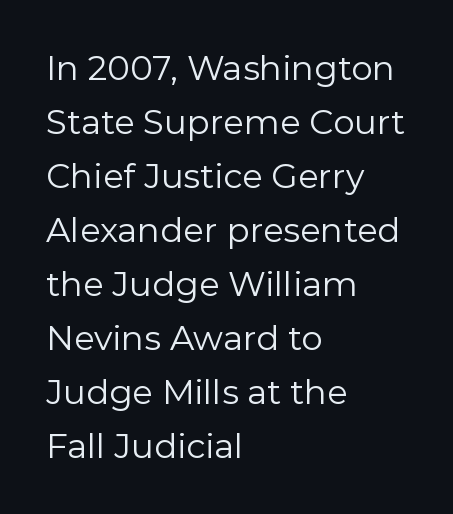
The baseline area is clear. Short and long lines alike share a common starting point at left. Italic? Not at all — the glyphs are vertical. Students, note that the glyphs here touch the page at normal intervals. The passage shown is typed in a proportional face where columns would drift. The characters are drawn with everyday or finer stroke widths.
